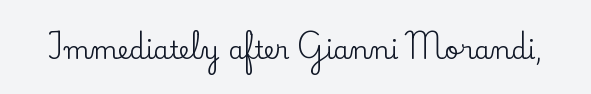
{"italic": "no", "underline": "no", "letter_spacing": "normal", "letter_spacing_em": 0.0, "glyph_px": 25}
